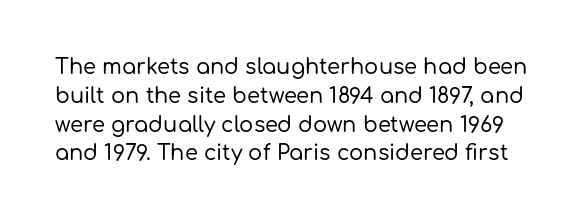
Honestly, the row spacing looks completely unremarkable. Nope, not italic — everything's standing straight. Compared with typical body copy, the letter spacing here is the same. Decoration check: the copy has no underline.
